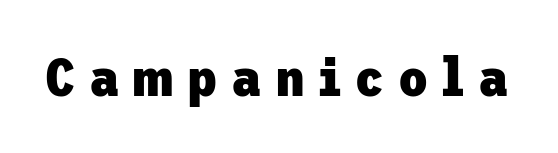
The passage shown has open, widely tracked lettering throughout. Rule under the text: the space is simply empty. Do the letters lean? They stand straight. Heft: maximum for text — a bold. The font family rendered here belongs to the sans-serif group.
